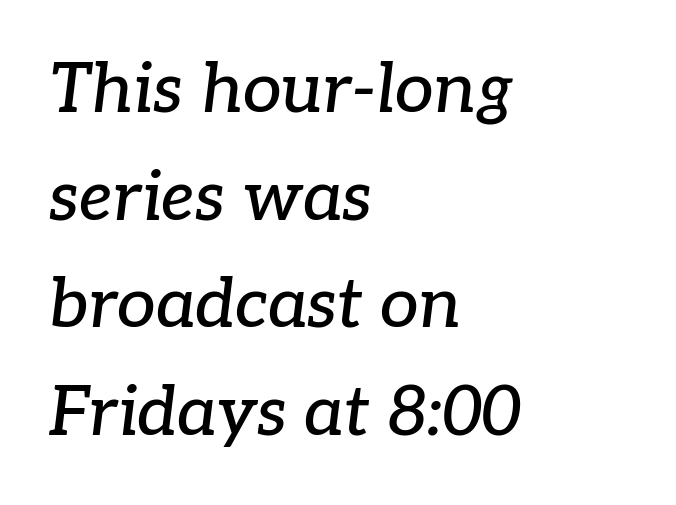
Q: Is the text italic (slanted)? A: Yes, it leans right by about 7 degrees.
Q: Is the typeface a serif or a sans-serif typeface? A: Serif.
Q: Is the text underlined? A: No.
Q: How is the paragraph aligned? A: Left-aligned.
Q: Is the spacing between letters normal or unusually wide? A: Normal.
Q: Is the spacing between lines tight, normal or loose? A: Normal.
Q: Width (condensed, normal, or wide)? A: Normal.
Q: Stroke contrast? A: Low.
Q: x-height? A: Medium.
Q: Monospaced? A: No.
